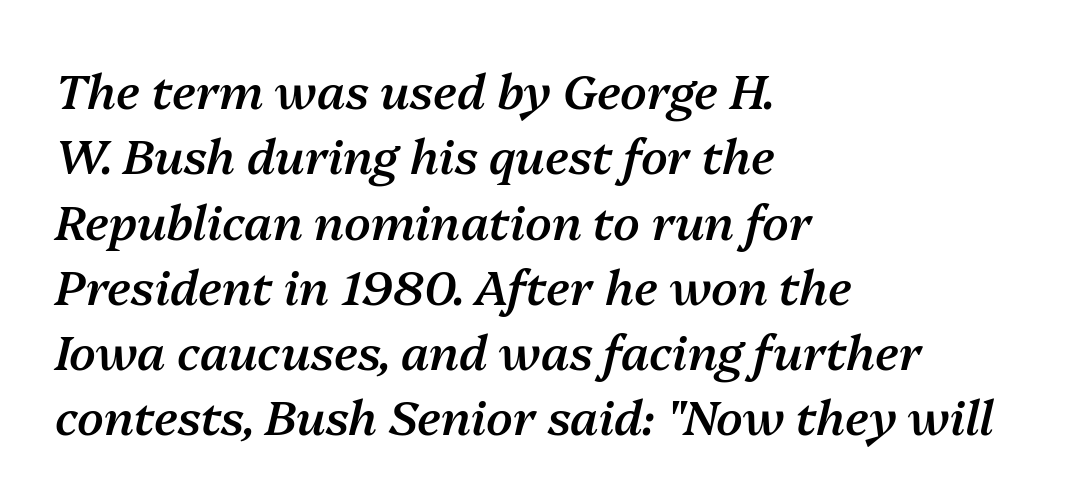
The image shows 48 px semibold type, italic (leaning right); set left-aligned, normal line spacing (1.36x), normal letter spacing, not underlined; medium stroke contrast and a medium x-height.
